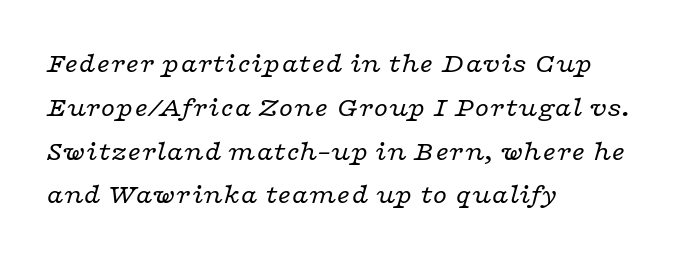
The image shows 29 px regular-weight, wide serif type, italic (leaning right); set left-aligned, normal line spacing (1.51x), normal letter spacing, not underlined; low stroke contrast and a medium x-height.
